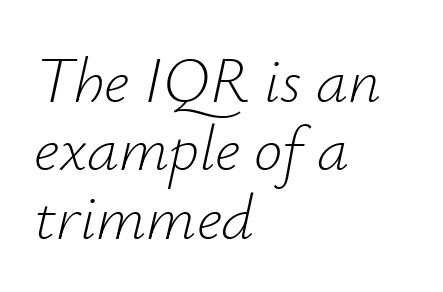
The image shows 64 px light type, italic (leaning right); set left-aligned, tight line spacing (1.07x), normal letter spacing, not underlined; low stroke contrast and a small x-height.
